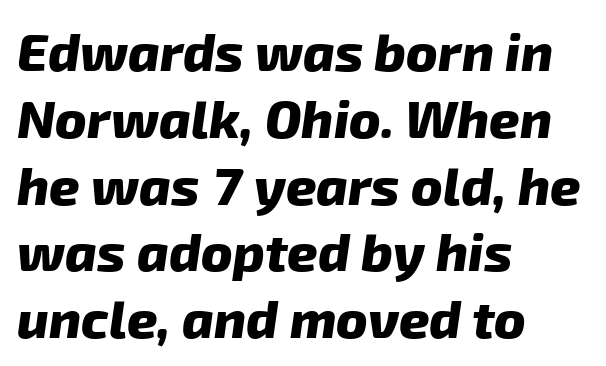
Q: Is the text bold? A: Yes.
Q: Is the typeface a serif or a sans-serif typeface? A: Sans-serif.
Q: Is the text underlined? A: No.
Q: How is the paragraph aligned? A: Left-aligned.
Q: Is the spacing between letters normal or unusually wide? A: Normal.
Q: Is the spacing between lines tight, normal or loose? A: Normal.
Q: Width (condensed, normal, or wide)? A: Normal.
Q: Stroke contrast? A: Low.
Q: x-height? A: Medium.
Q: Monospaced? A: No.
